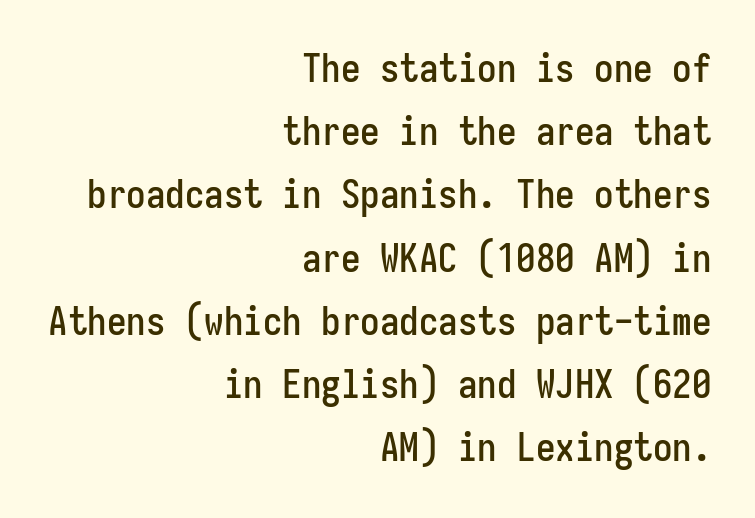
The letters stand upright; this is a roman face. The area under the type is left untouched. The rendering uses typewriter-style spacing with identical character cells. The space between consecutive lines is moderate. A typesetter would label this face a sans. Between one letter and the next there's only the usual sliver of space.
